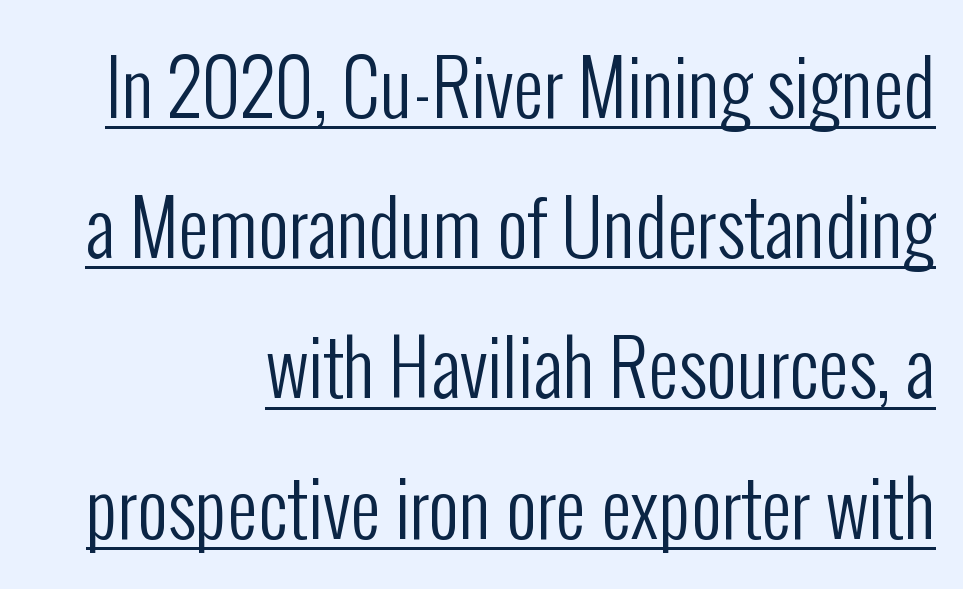
Q: Is the text bold? A: No.
Q: Is the text italic (slanted)? A: No, it is upright.
Q: Is the typeface a serif or a sans-serif typeface? A: Sans-serif.
Q: Is the text underlined? A: Yes.
Q: How is the paragraph aligned? A: Right-aligned.
Q: Is the spacing between letters normal or unusually wide? A: Normal.
Q: Width (condensed, normal, or wide)? A: Condensed.
Q: Stroke contrast? A: Low.
Q: x-height? A: Medium.
Q: Monospaced? A: No.
